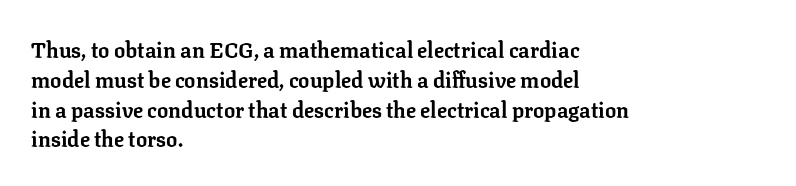
Q: Is the text bold? A: Yes.
Q: Is the text italic (slanted)? A: No, it is upright.
Q: Is the text underlined? A: No.
Q: How is the paragraph aligned? A: Left-aligned.
Q: Is the spacing between letters normal or unusually wide? A: Normal.
Q: Is the spacing between lines tight, normal or loose? A: Normal.
